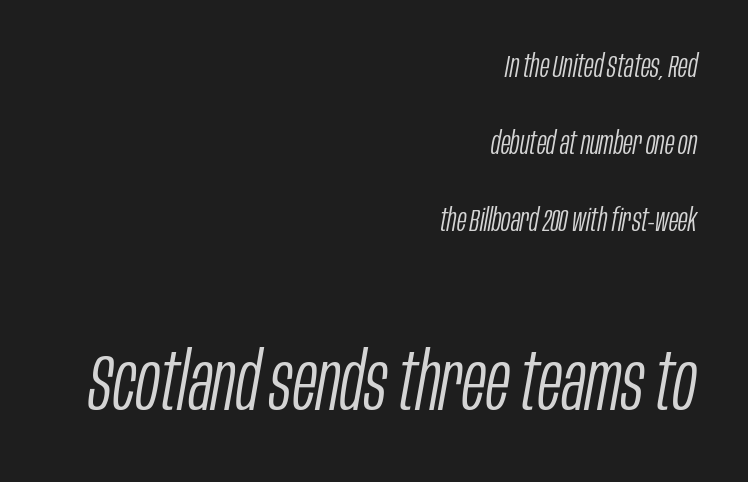
Leading: increased. No extra tracking has been applied to these lines. These lines are rendered in a variable-pitch font. The letters are slanted; this is an italic face. This reads as an unemphasized weight, regular at the heaviest.
